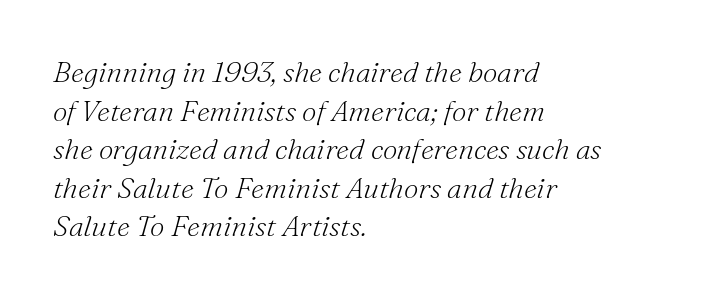
Weight: in the light-to-regular range. Caption: multi-line text, flush left, ragged right. How would I describe the line gaps? Plain and ordinary. The whole block is typeset with a tilt. Does the type have serifs? Yes, each stem ends in a small foot. Each word holds together tightly as a unit, with standard inter-letter gaps.
